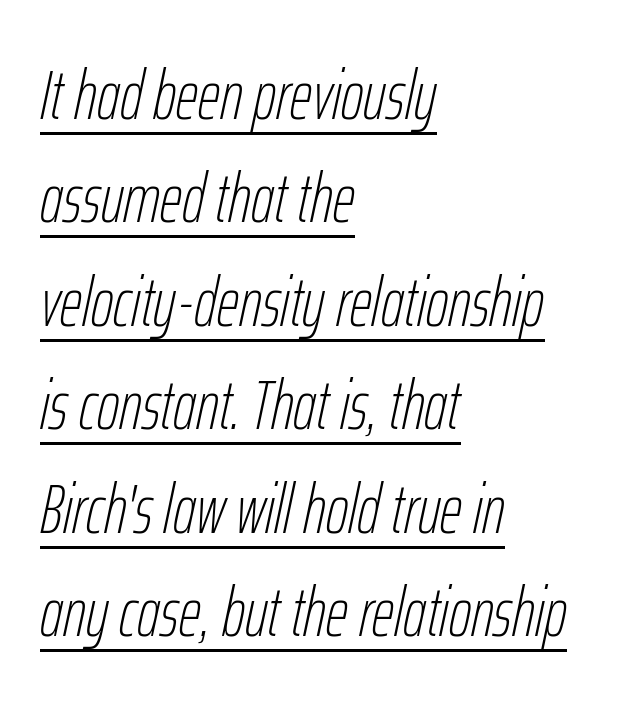
{"italic": "yes", "lean": "right", "slant_degrees": 12, "bold": "no", "weight": "thin", "width": "condensed", "stroke_contrast": "low", "x_height": "medium", "monospaced": "no", "underline": "yes", "align": "left", "line_spacing": "normal", "line_spacing_ratio": 1.5, "letter_spacing": "normal", "letter_spacing_em": 0.0, "glyph_px": 69}
